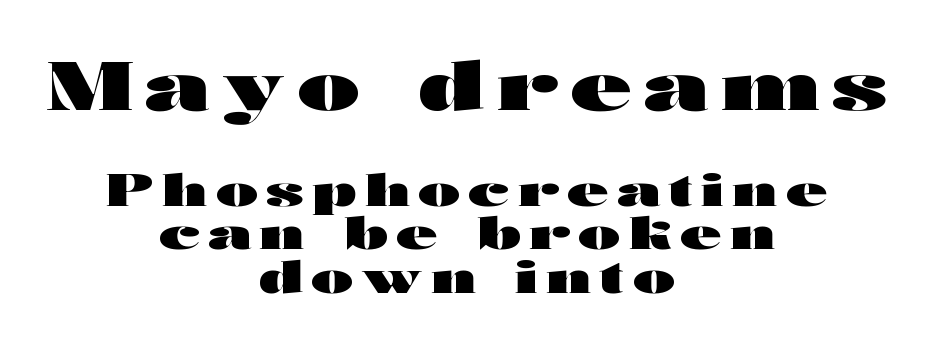
Q: Is the text bold? A: Yes.
Q: Is the text italic (slanted)? A: No, it is upright.
Q: Is the typeface a serif or a sans-serif typeface? A: Serif.
Q: Is the text underlined? A: No.
Q: How is the paragraph aligned? A: Centered.
Q: Is the spacing between lines tight, normal or loose? A: Tight.
Q: Which block of text is set in a larger size, the first (top) or the second (bottom)? A: The first (top) one.
Q: Width (condensed, normal, or wide)? A: Wide.
Q: Stroke contrast? A: High.
Q: x-height? A: Medium.
Q: Monospaced? A: No.
